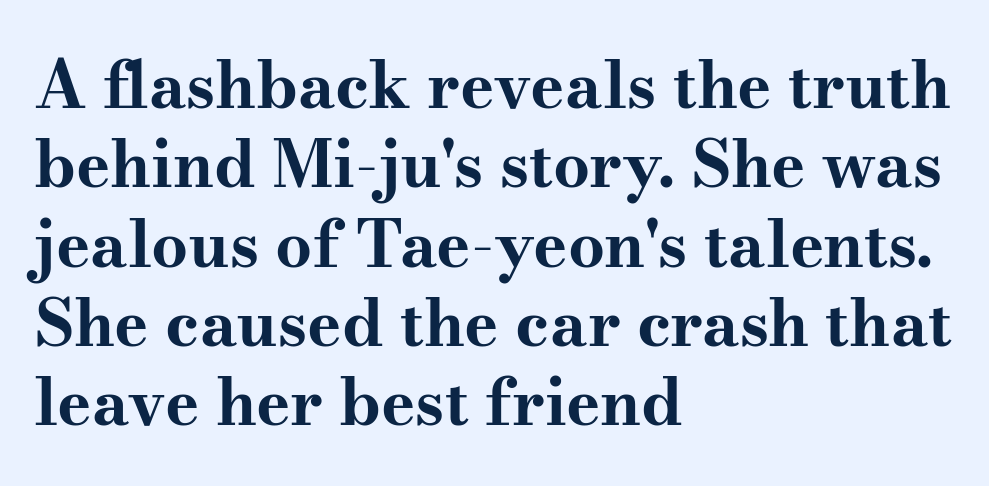
Strokes here are thick enough to call this a true bold. Tracking value appears to be zero — textbook default spacing. A roman cut, with each character standing at attention. Check under the words: just untouched page. Reading down the block, your eye returns to a fixed left position each line.
